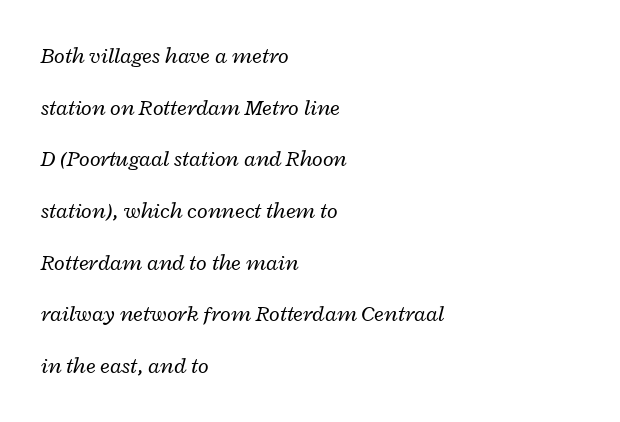
{"italic": "yes", "lean": "right", "slant_degrees": 12, "bold": "no", "underline": "no", "align": "left", "line_spacing": "loose", "line_spacing_ratio": 2.35, "letter_spacing": "normal", "letter_spacing_em": 0.0, "glyph_px": 22}
